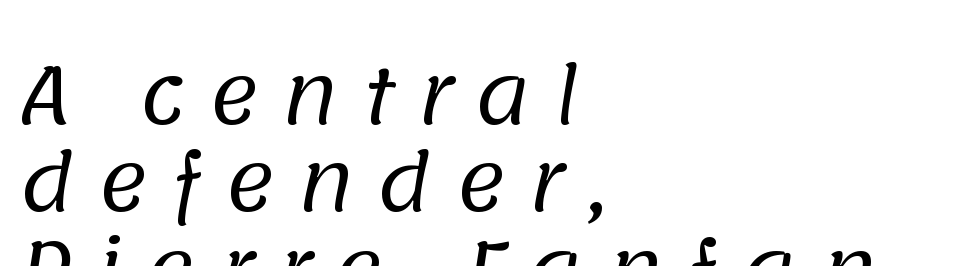
Each stroke keeps to a modest, everyday thickness or less. The foot of each line stays bare and open. Whoever set this chose condensed vertical rhythm over breathing room. The letters carry no serifs — their stems end cleanly without finishing strokes.
